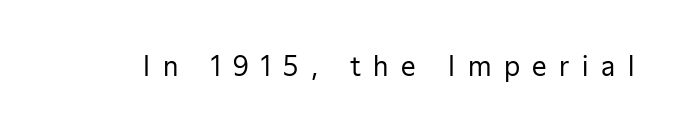
The image shows 26 px text type, upright; set unusually wide letter spacing (+0.48 em), not underlined.
